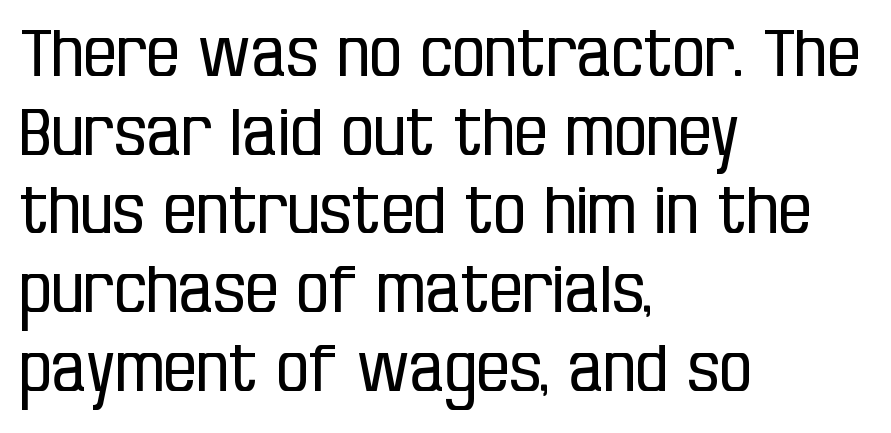
Q: Is the text bold? A: No.
Q: Is the text italic (slanted)? A: No, it is upright.
Q: Is the typeface a serif or a sans-serif typeface? A: Sans-serif.
Q: Is the text underlined? A: No.
Q: How is the paragraph aligned? A: Left-aligned.
Q: Is the spacing between letters normal or unusually wide? A: Normal.
Q: Width (condensed, normal, or wide)? A: Condensed.
Q: Stroke contrast? A: Low.
Q: x-height? A: Large.
Q: Monospaced? A: No.
